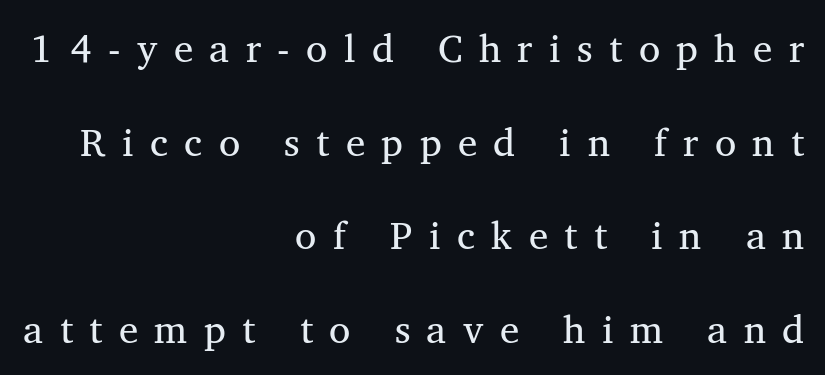
Q: Is the text bold? A: No.
Q: Is the typeface a serif or a sans-serif typeface? A: Serif.
Q: Is the text underlined? A: No.
Q: How is the paragraph aligned? A: Right-aligned.
Q: Is the spacing between letters normal or unusually wide? A: Unusually wide.
Q: Is the spacing between lines tight, normal or loose? A: Loose.
Q: Width (condensed, normal, or wide)? A: Normal.
Q: Stroke contrast? A: Medium.
Q: x-height? A: Medium.
Q: Monospaced? A: No.
